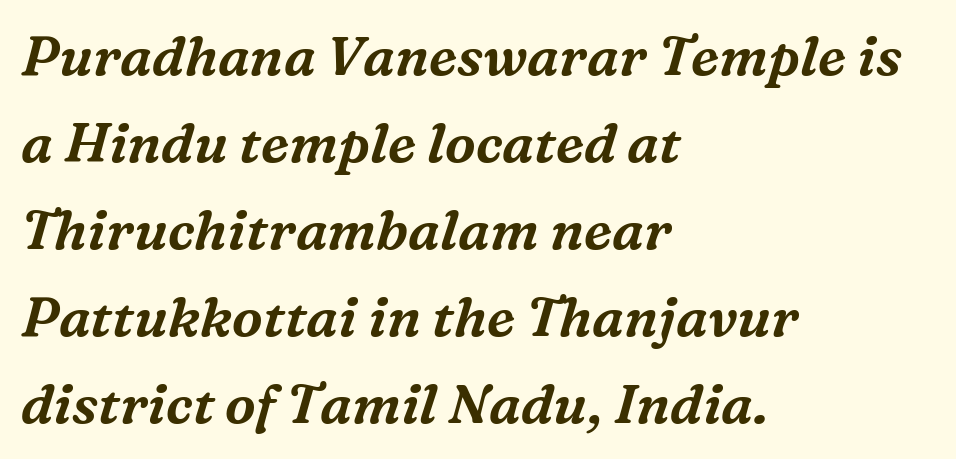
The image shows 55 px serif type, italic (leaning right); set left-aligned, normal line spacing (1.58x), normal letter spacing, not underlined; medium stroke contrast and a medium x-height.
